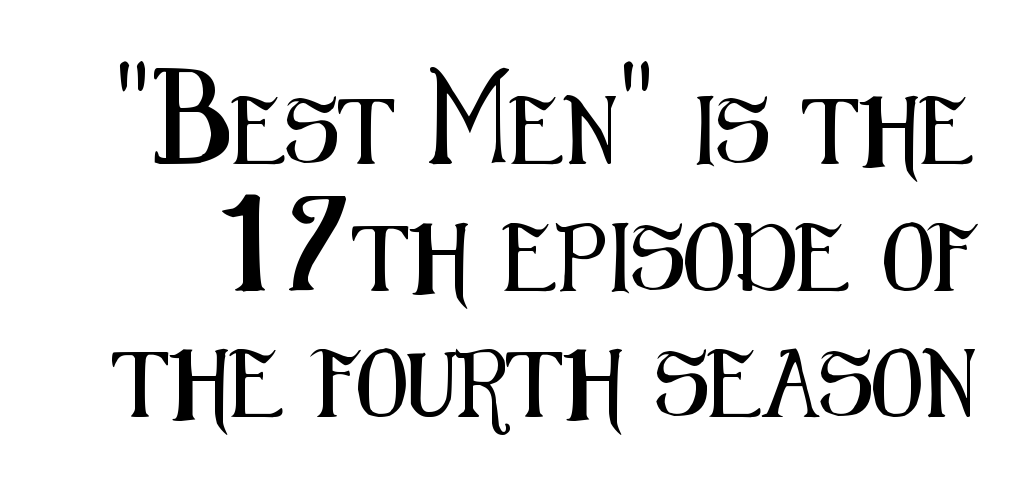
The image shows 67 px condensed type, upright; set line spacing 1.89x, normal letter spacing, not underlined; medium stroke contrast and a medium x-height.
